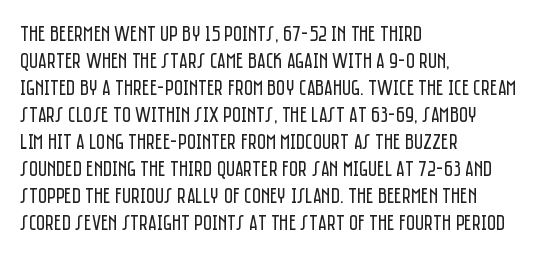
Q: Is the text bold? A: No.
Q: Is the text italic (slanted)? A: No, it is upright.
Q: Is the text underlined? A: No.
Q: How is the paragraph aligned? A: Left-aligned.
Q: Is the spacing between letters normal or unusually wide? A: Normal.
